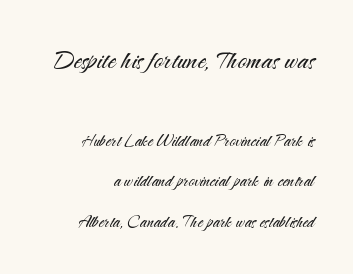
The image shows 32 px light sans-serif type; set right-aligned, loose line spacing (1.94x), normal letter spacing, not underlined; the first (top) block is 1.52x larger; medium stroke contrast and a small x-height.
